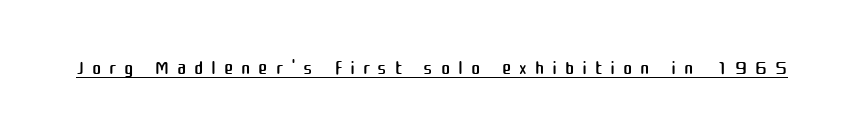
{"serif": "no", "italic": "no", "bold": "no", "weight": "regular", "width": "normal", "stroke_contrast": "medium", "x_height": "medium", "monospaced": "no", "underline": "yes", "letter_spacing": "wide", "letter_spacing_em": 0.28, "glyph_px": 28}
